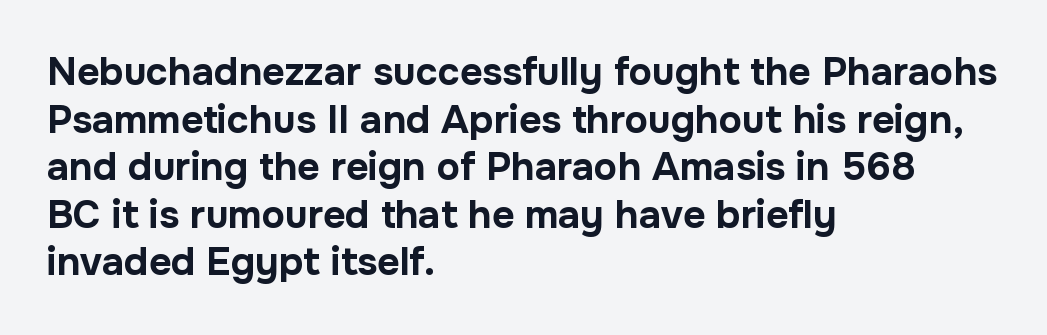
{"serif": "no", "italic": "no", "bold": "yes", "weight": "bold", "width": "normal", "stroke_contrast": "low", "x_height": "medium", "monospaced": "no", "underline": "no", "align": "left", "line_spacing_ratio": 1.22, "letter_spacing": "normal", "letter_spacing_em": 0.0, "glyph_px": 39}
